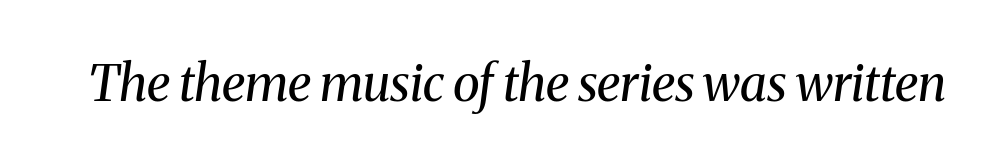
{"serif": "yes", "italic": "yes", "lean": "right", "slant_degrees": 8, "bold": "no", "weight": "regular", "width": "normal", "stroke_contrast": "medium", "x_height": "medium", "monospaced": "no", "underline": "no", "letter_spacing": "normal", "letter_spacing_em": 0.0, "glyph_px": 50}
